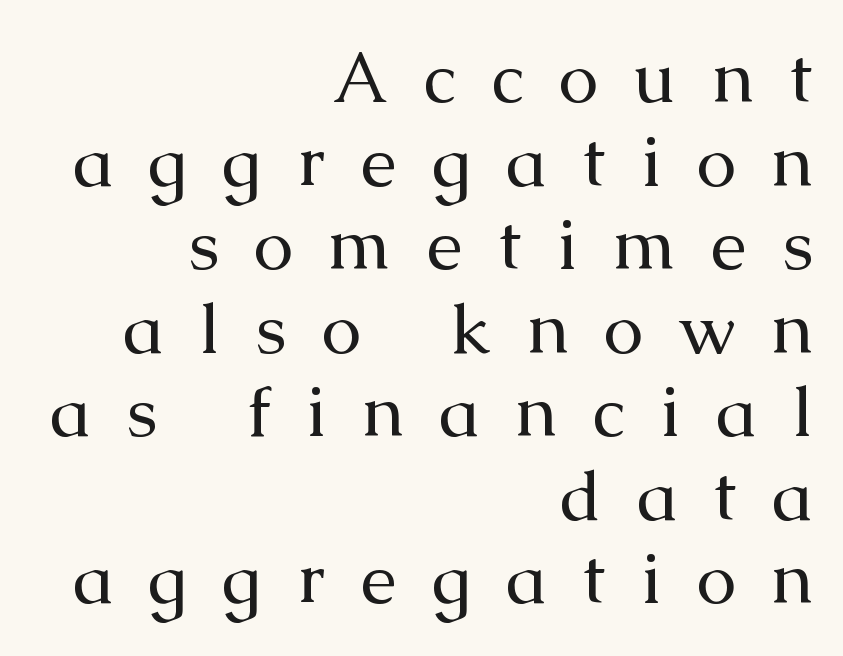
{"serif": "yes", "italic": "no", "bold": "no", "weight": "regular", "width": "normal", "stroke_contrast": "medium", "x_height": "medium", "monospaced": "no", "underline": "no", "align": "right", "line_spacing_ratio": 1.16, "letter_spacing": "wide", "letter_spacing_em": 0.49, "glyph_px": 72}
